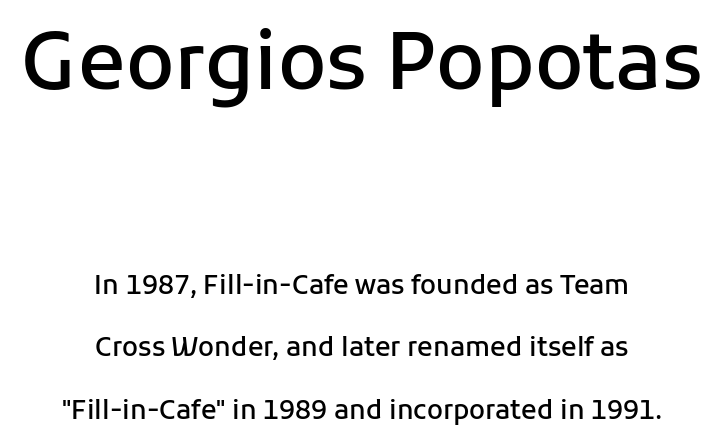
Q: Is the text bold? A: Semi-bold.
Q: Is the text italic (slanted)? A: No, it is upright.
Q: Is the typeface a serif or a sans-serif typeface? A: Sans-serif.
Q: Is the text underlined? A: No.
Q: How is the paragraph aligned? A: Centered.
Q: Is the spacing between letters normal or unusually wide? A: Normal.
Q: Is the spacing between lines tight, normal or loose? A: Loose.
Q: Which block of text is set in a larger size, the first (top) or the second (bottom)? A: The first (top) one.
Q: Width (condensed, normal, or wide)? A: Normal.
Q: Stroke contrast? A: Low.
Q: x-height? A: Medium.
Q: Monospaced? A: No.
